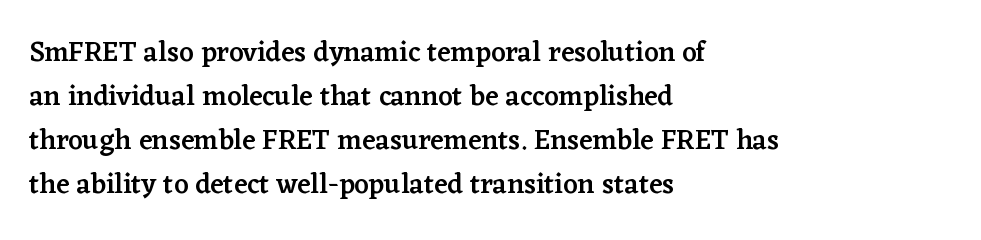
The image shows 28 px semibold serif type, upright; set left-aligned, normal line spacing (1.57x), normal letter spacing, not underlined; low stroke contrast and a medium x-height.
